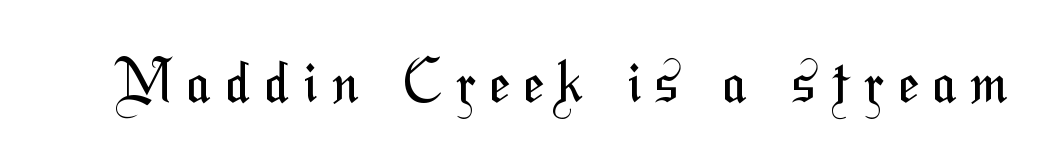
Type without underlining. Compared with a typical body face, this is equally light or lighter still. In terms of letterspacing, this is a distinctly airy, spread setting. Typographically, this falls in the sans-serif category.
